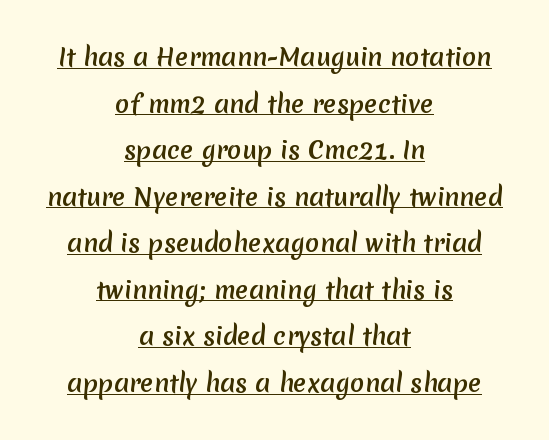
How would I describe the line gaps? Wide and relaxed. Horizontal alignment here is central, giving a formal, balanced look. Beneath each row of characters lies a ruled line. Inter-character spacing is left at the font's built-in metrics.
